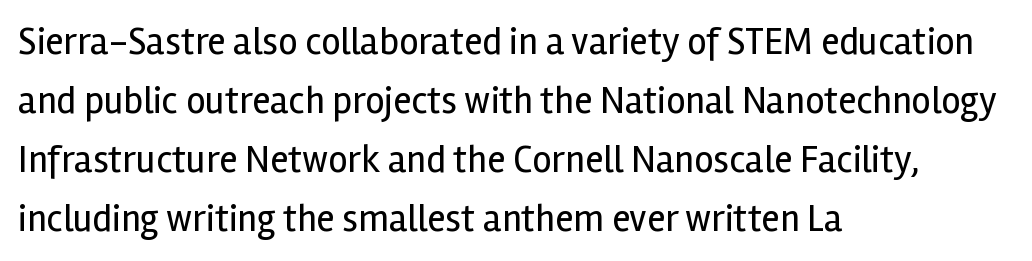
Think of a printed novel: that variable character pitch is what you see here. The cut favours lightness, reaching ordinary text weight at its darkest. Decoration check: the copy has no underline. Nothing sits at the stroke ends, so this counts as sans-serif.
